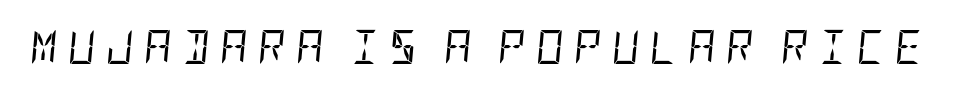
{"italic": "yes", "lean": "right", "slant_degrees": 5, "bold": "no", "weight": "regular", "width": "condensed", "stroke_contrast": "low", "x_height": "large", "underline": "no", "letter_spacing": "wide", "letter_spacing_em": 0.3, "glyph_px": 34}
